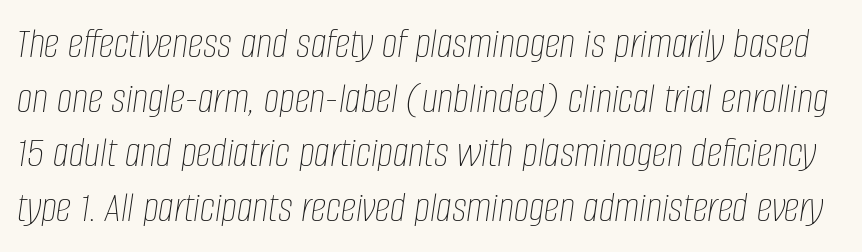
The image shows 44 px thin, condensed type, italic (leaning right); set line spacing 1.24x, normal letter spacing, not underlined; low stroke contrast and a large x-height.
